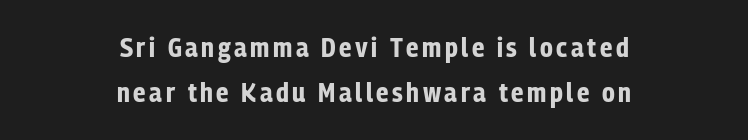
The image shows 27 px bold type, upright; set centered, normal line spacing (1.67x), not underlined.
